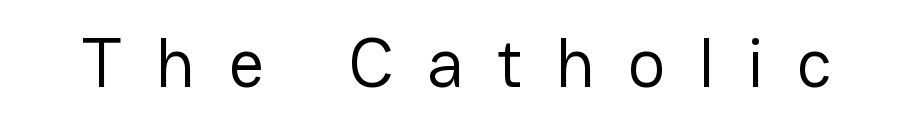
Q: Is the text bold? A: No.
Q: Is the text italic (slanted)? A: No, it is upright.
Q: Is the typeface a serif or a sans-serif typeface? A: Sans-serif.
Q: Is the text underlined? A: No.
Q: Is the spacing between letters normal or unusually wide? A: Unusually wide.
Q: Width (condensed, normal, or wide)? A: Normal.
Q: Stroke contrast? A: Low.
Q: x-height? A: Medium.
Q: Monospaced? A: No.
